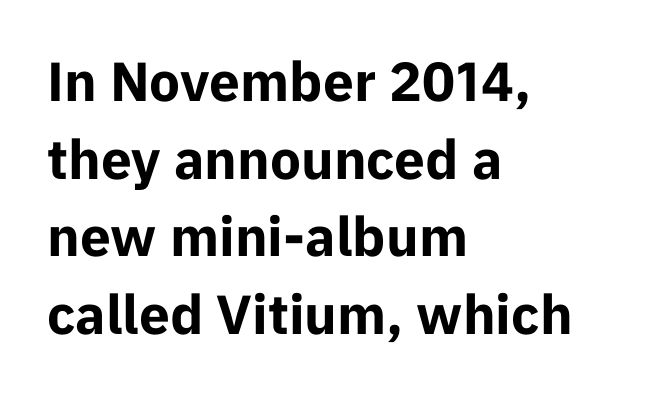
{"serif": "no", "italic": "no", "bold": "yes", "weight": "bold", "width": "normal", "stroke_contrast": "low", "x_height": "medium", "monospaced": "no", "underline": "no", "align": "left", "line_spacing": "normal", "line_spacing_ratio": 1.41, "letter_spacing": "normal", "letter_spacing_em": 0.0, "glyph_px": 55}
